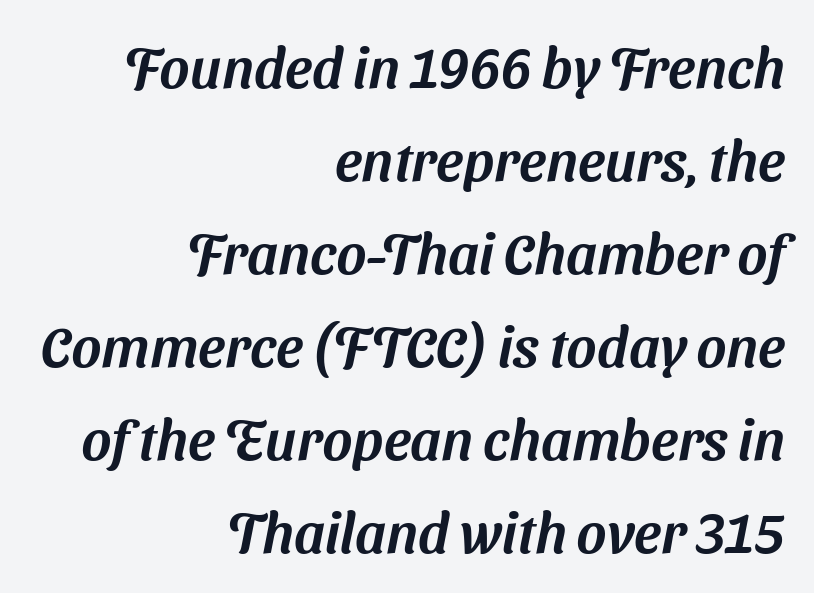
{"serif": "no", "width": "normal", "stroke_contrast": "medium", "x_height": "medium", "monospaced": "no", "underline": "no", "align": "right", "line_spacing": "normal", "line_spacing_ratio": 1.63, "letter_spacing": "normal", "letter_spacing_em": 0.0, "glyph_px": 57}
